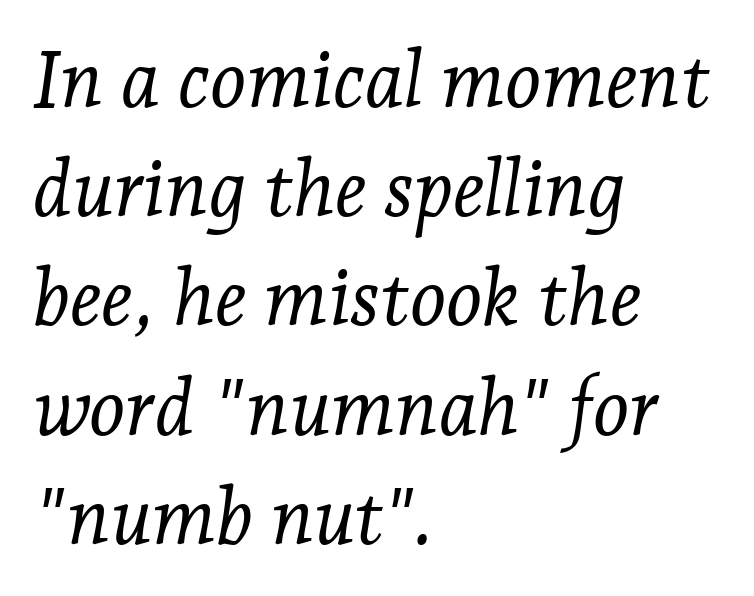
The text block is weighted toward the left margin, trailing off unevenly rightward. Short note: letters normally spaced. A light-to-regular cut is what we see here. Horizontal bands of white between lines are of average thickness. This sample uses a serif face.
